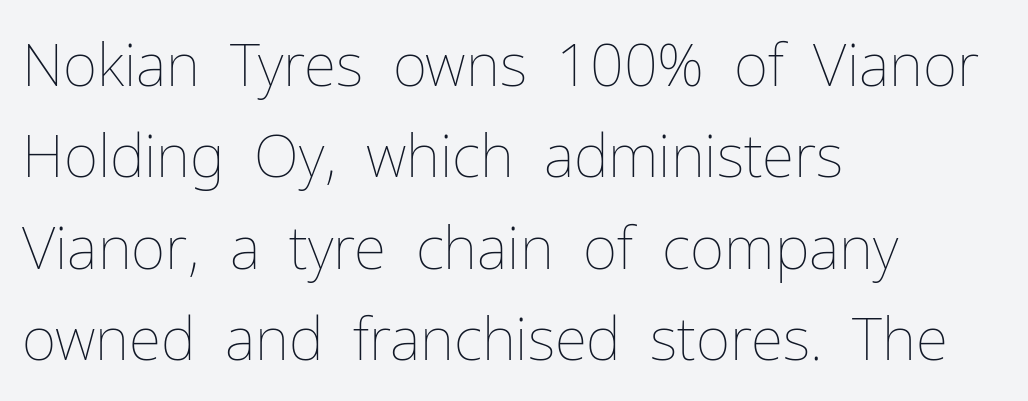
Q: Is the text bold? A: No.
Q: Is the text italic (slanted)? A: No, it is upright.
Q: Is the text underlined? A: No.
Q: How is the paragraph aligned? A: Left-aligned.
Q: Is the spacing between letters normal or unusually wide? A: Normal.
Q: Is the spacing between lines tight, normal or loose? A: Normal.
Q: Width (condensed, normal, or wide)? A: Normal.
Q: Stroke contrast? A: Low.
Q: x-height? A: Medium.
Q: Monospaced? A: No.
